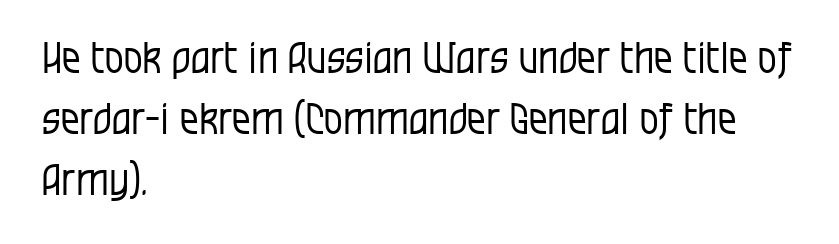
{"serif": "no", "italic": "no", "bold": "no", "weight": "regular", "width": "condensed", "stroke_contrast": "low", "x_height": "large", "monospaced": "no", "underline": "no", "align": "left", "line_spacing": "normal", "line_spacing_ratio": 1.45, "letter_spacing": "normal", "letter_spacing_em": 0.0, "glyph_px": 42}
